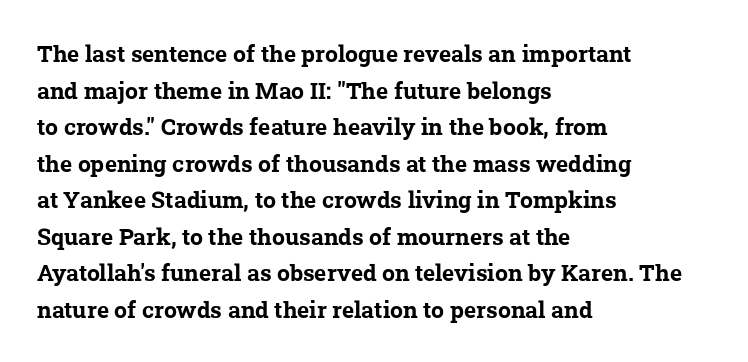
The image shows 23 px bold type; set left-aligned, normal line spacing (1.59x), normal letter spacing, not underlined.
